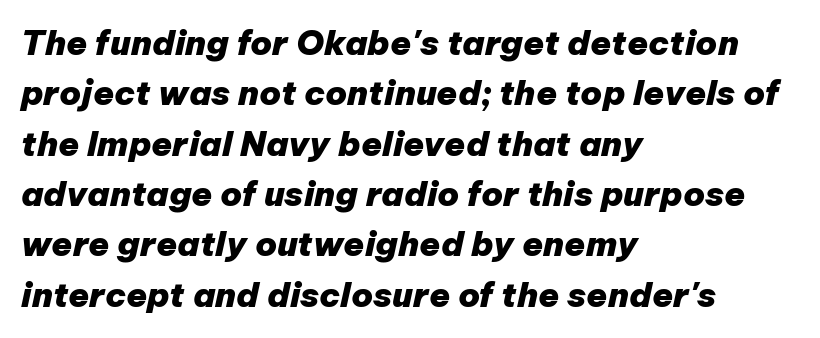
Q: Is the text bold? A: Yes.
Q: Is the text italic (slanted)? A: Yes, it leans right by about 12 degrees.
Q: Is the text underlined? A: No.
Q: How is the paragraph aligned? A: Left-aligned.
Q: Is the spacing between letters normal or unusually wide? A: Normal.
Q: Is the spacing between lines tight, normal or loose? A: Normal.
Q: Width (condensed, normal, or wide)? A: Normal.
Q: Stroke contrast? A: Low.
Q: x-height? A: Medium.
Q: Monospaced? A: No.
